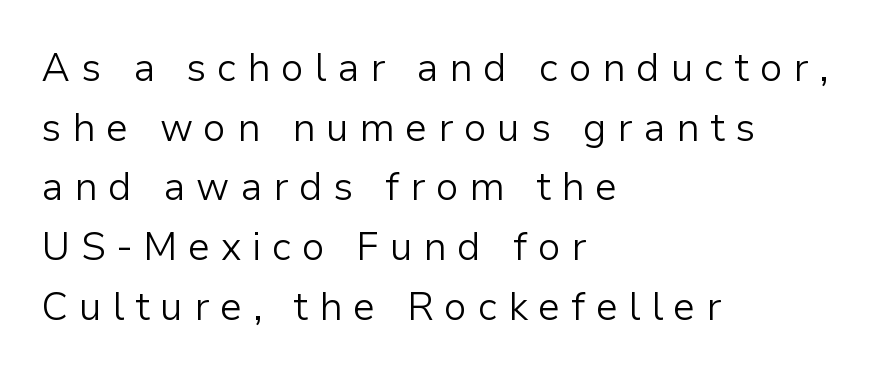
The space directly below the letters is spotless. The block of text has a typical density, with ordinary space between rows. Stem width sits at or under what a default text font uses. Compared with a centered layout, this one pins lines to the left instead.
